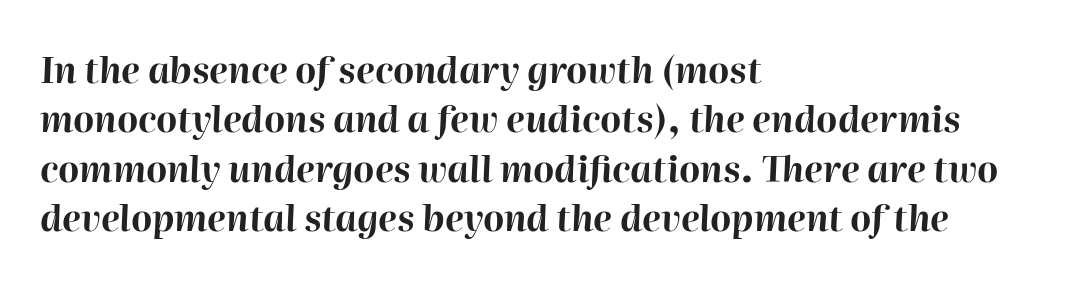
When letters slant like this, we call the style italic. Compared with typical paragraphs, the rows here are spaced about the same. Each glyph is drawn with heavy, bold strokes. Here the designer chose a conventional face with non-uniform glyph widths.
